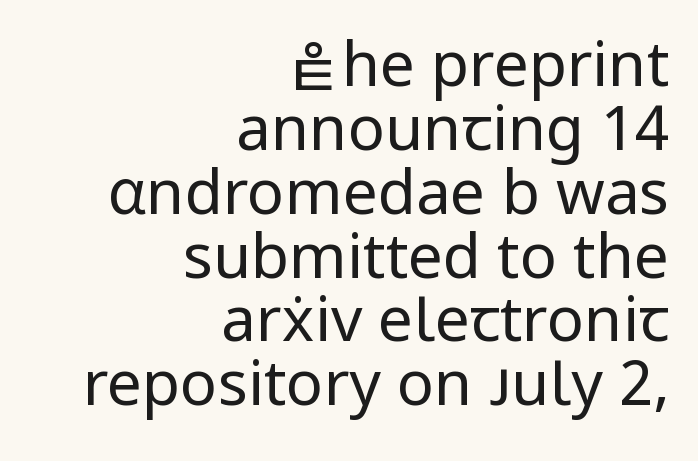
{"serif": "no", "italic": "no", "bold": "no", "weight": "regular", "width": "normal", "stroke_contrast": "low", "x_height": "medium", "monospaced": "no", "underline": "no", "align": "right", "line_spacing": "tight", "line_spacing_ratio": 1.03, "letter_spacing": "normal", "letter_spacing_em": 0.0, "glyph_px": 62}
